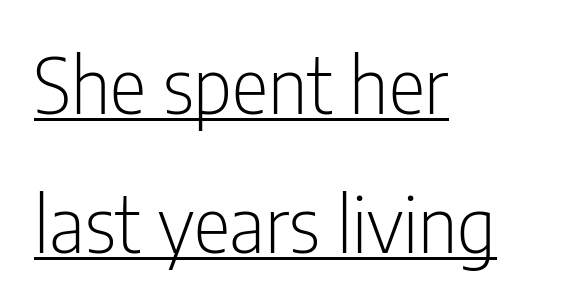
The specimen includes a rule beneath the text block's lines. Heft: none added — not bold. Between one letter and the next there's only the usual sliver of space. Short and long lines alike share a common starting point at left. Does the type have serifs? No, each stem ends abruptly.
